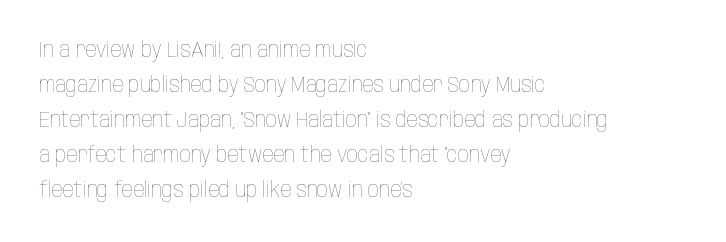
The image shows 22 px text type, upright; set left-aligned, normal line spacing (1.59x), normal letter spacing, not underlined.
